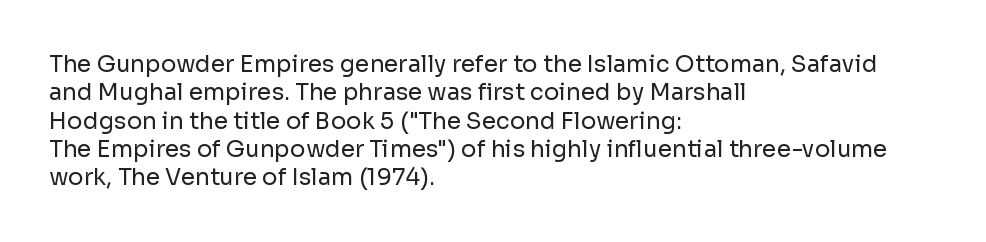
Nobody touched the tracking dial on this one. Visually the block forms a straight wall on the left and a jagged coastline on the right. Posture: upright roman. Beneath every word, the page is bare.
